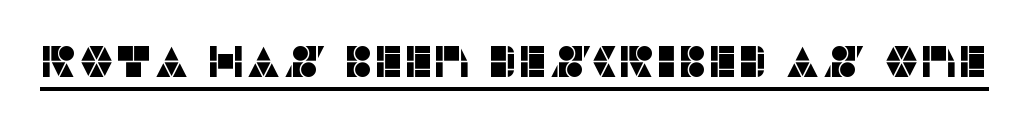
{"serif": "no", "italic": "no", "width": "normal", "stroke_contrast": "low", "x_height": "large", "monospaced": "no", "underline": "yes", "letter_spacing": "normal", "letter_spacing_em": 0.0, "glyph_px": 45}
